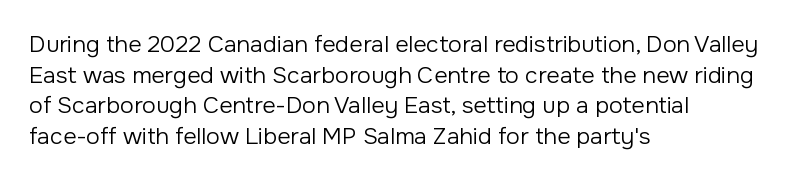
The image shows 23 px text type, upright; set left-aligned, normal line spacing (1.33x), normal letter spacing, not underlined.
